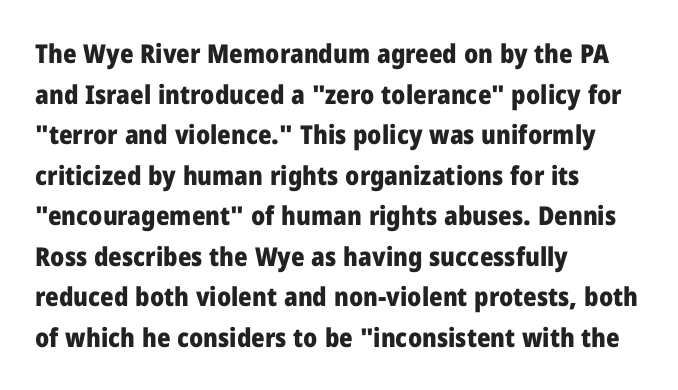
Q: Is the text bold? A: Yes.
Q: Is the text italic (slanted)? A: No, it is upright.
Q: Is the text underlined? A: No.
Q: How is the paragraph aligned? A: Left-aligned.
Q: Is the spacing between letters normal or unusually wide? A: Normal.
Q: Is the spacing between lines tight, normal or loose? A: Normal.
